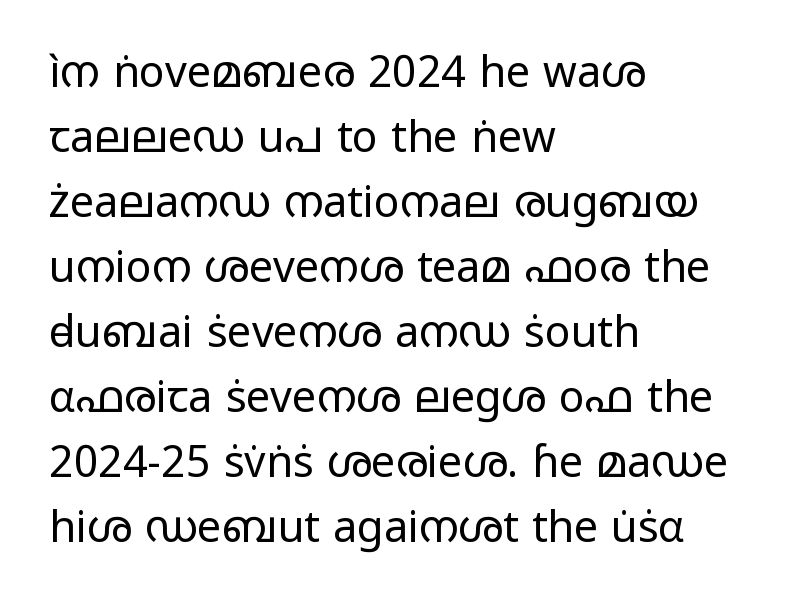
Q: Is the text bold? A: No.
Q: Is the text italic (slanted)? A: No, it is upright.
Q: Is the typeface a serif or a sans-serif typeface? A: Sans-serif.
Q: Is the text underlined? A: No.
Q: How is the paragraph aligned? A: Left-aligned.
Q: Is the spacing between letters normal or unusually wide? A: Normal.
Q: Is the spacing between lines tight, normal or loose? A: Normal.
Q: Width (condensed, normal, or wide)? A: Wide.
Q: Stroke contrast? A: Low.
Q: x-height? A: Medium.
Q: Monospaced? A: No.
